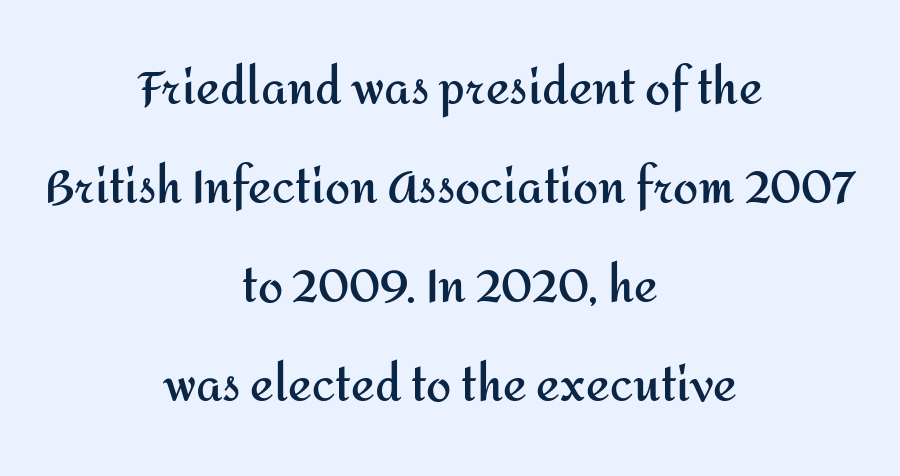
The image shows 45 px semibold sans-serif type, upright; set centered, loose line spacing (2.2x), normal letter spacing, not underlined; medium stroke contrast and a medium x-height.
